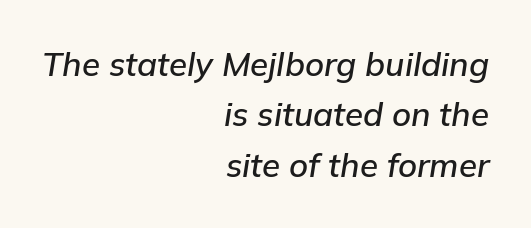
{"italic": "yes", "lean": "right", "slant_degrees": 9, "width": "normal", "stroke_contrast": "low", "x_height": "medium", "monospaced": "no", "underline": "no", "align": "right", "line_spacing": "normal", "line_spacing_ratio": 1.53, "letter_spacing": "normal", "letter_spacing_em": 0.0, "glyph_px": 33}
